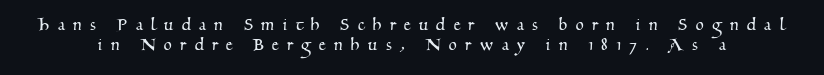
Observe the wide spacing: letters keep a clear distance from each other. Students, observe: this is what under-led, compact text looks like. Check under the words: just untouched page.
